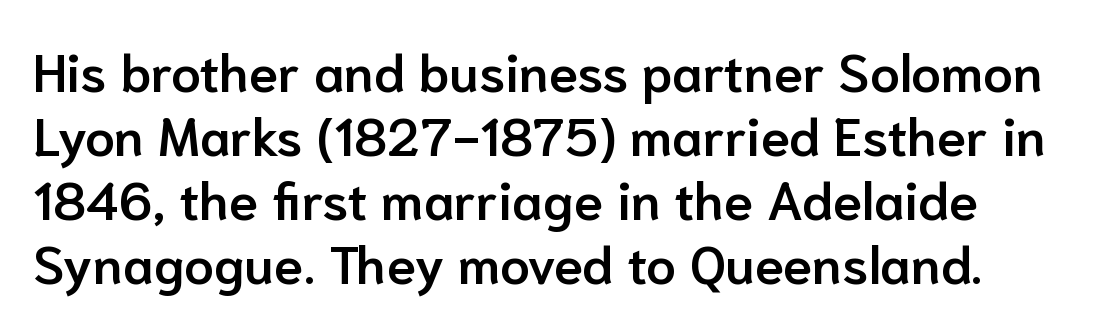
The image shows 53 px semibold sans-serif type, upright; set line spacing 1.21x, normal letter spacing, not underlined; low stroke contrast and a medium x-height.
